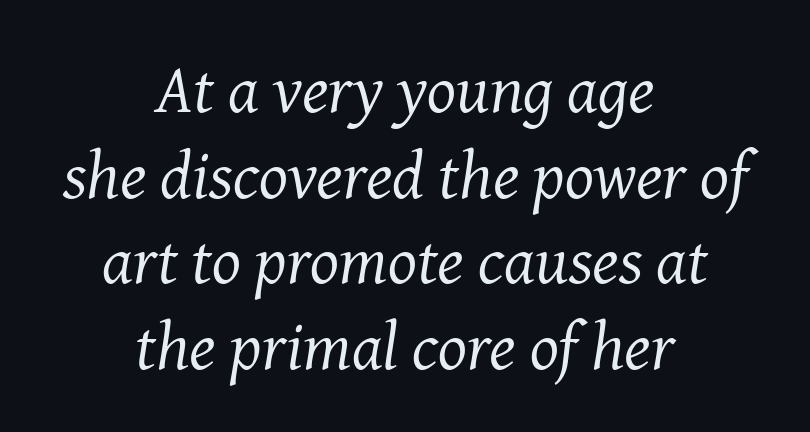
Q: Is the text bold? A: No.
Q: Is the text italic (slanted)? A: Yes, it leans right by about 8 degrees.
Q: Is the typeface a serif or a sans-serif typeface? A: Serif.
Q: Is the text underlined? A: No.
Q: How is the paragraph aligned? A: Centered.
Q: Is the spacing between letters normal or unusually wide? A: Normal.
Q: Is the spacing between lines tight, normal or loose? A: Normal.
Q: Width (condensed, normal, or wide)? A: Normal.
Q: Stroke contrast? A: Medium.
Q: x-height? A: Medium.
Q: Monospaced? A: No.
